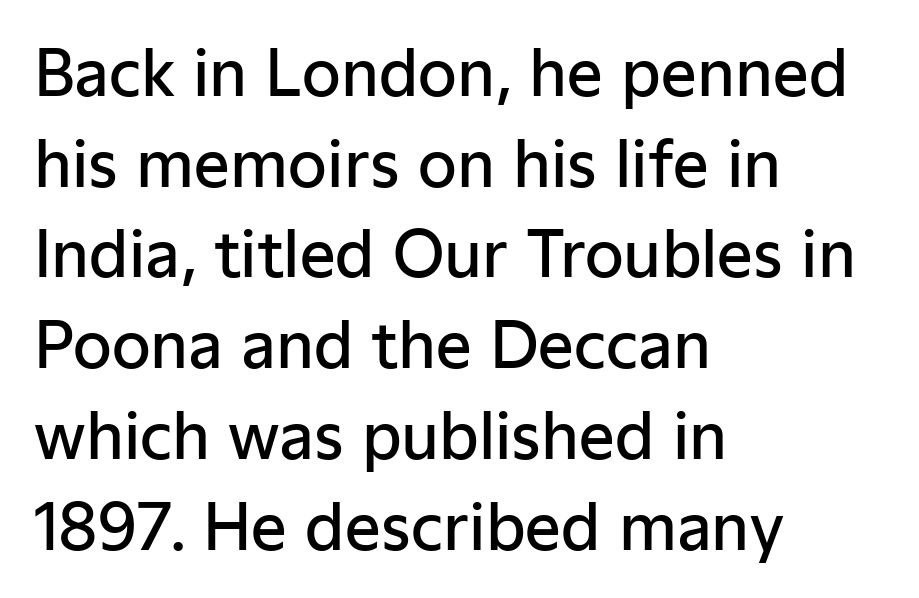
Inter-character spacing is left at the font's built-in metrics. Type style note: lacks serifs. The strip under each line holds only bare page. Every character sits straight up, as roman type does. Short and long lines alike share a common starting point at left.
